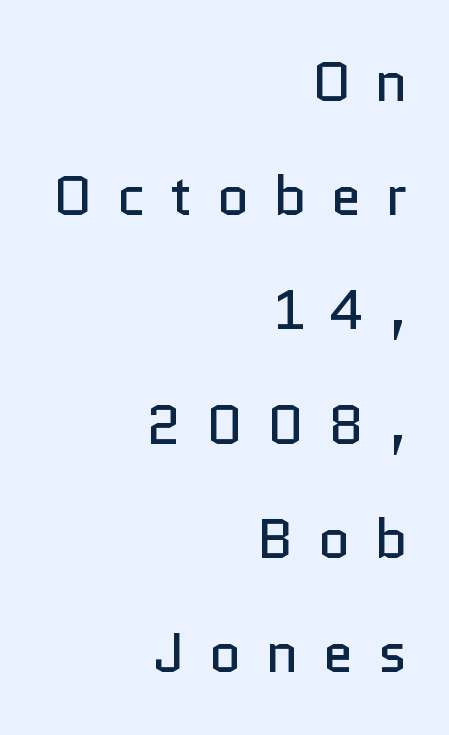
Q: Is the text bold? A: No.
Q: Is the text italic (slanted)? A: No, it is upright.
Q: Is the typeface a serif or a sans-serif typeface? A: Sans-serif.
Q: Is the text underlined? A: No.
Q: How is the paragraph aligned? A: Right-aligned.
Q: Is the spacing between letters normal or unusually wide? A: Unusually wide.
Q: Is the spacing between lines tight, normal or loose? A: Loose.
Q: Width (condensed, normal, or wide)? A: Normal.
Q: Stroke contrast? A: Low.
Q: x-height? A: Medium.
Q: Monospaced? A: No.
